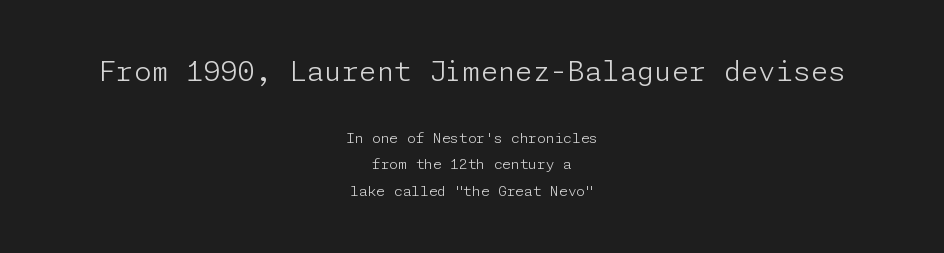
The image shows 28 px light sans-serif type, upright; set centered, line spacing 1.88x, normal letter spacing, not underlined; the first (top) block is 2.0x larger; low stroke contrast and a medium x-height.
